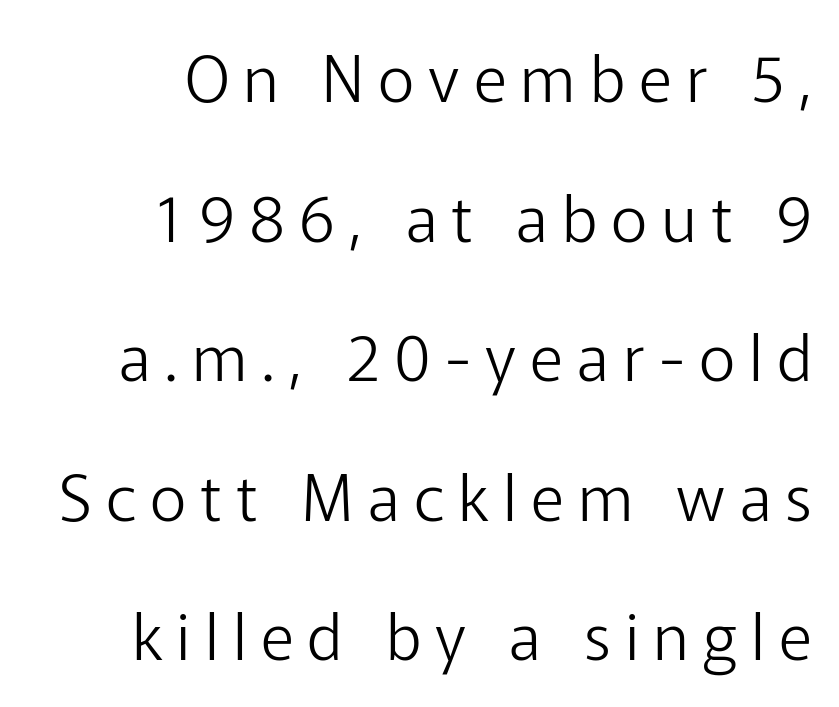
Q: Is the text bold? A: No.
Q: Is the text italic (slanted)? A: No, it is upright.
Q: Is the typeface a serif or a sans-serif typeface? A: Sans-serif.
Q: Is the text underlined? A: No.
Q: How is the paragraph aligned? A: Right-aligned.
Q: Is the spacing between letters normal or unusually wide? A: Unusually wide.
Q: Is the spacing between lines tight, normal or loose? A: Loose.
Q: Width (condensed, normal, or wide)? A: Normal.
Q: Stroke contrast? A: Low.
Q: x-height? A: Medium.
Q: Monospaced? A: No.
